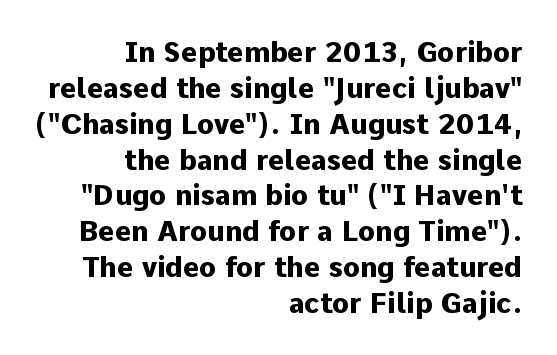
The rows are spaced the way most documents space them. Typographic density is high because the face is bold. The font family rendered here belongs to the sans-serif group. Underline: absent.
